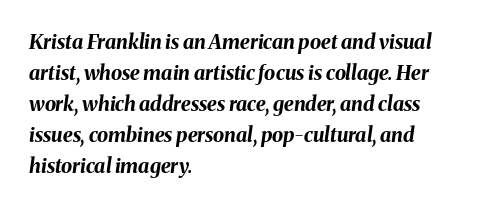
Q: Is the text bold? A: Yes.
Q: Is the text italic (slanted)? A: Yes, it leans right by about 8 degrees.
Q: Is the text underlined? A: No.
Q: How is the paragraph aligned? A: Left-aligned.
Q: Is the spacing between letters normal or unusually wide? A: Normal.
Q: Is the spacing between lines tight, normal or loose? A: Normal.
